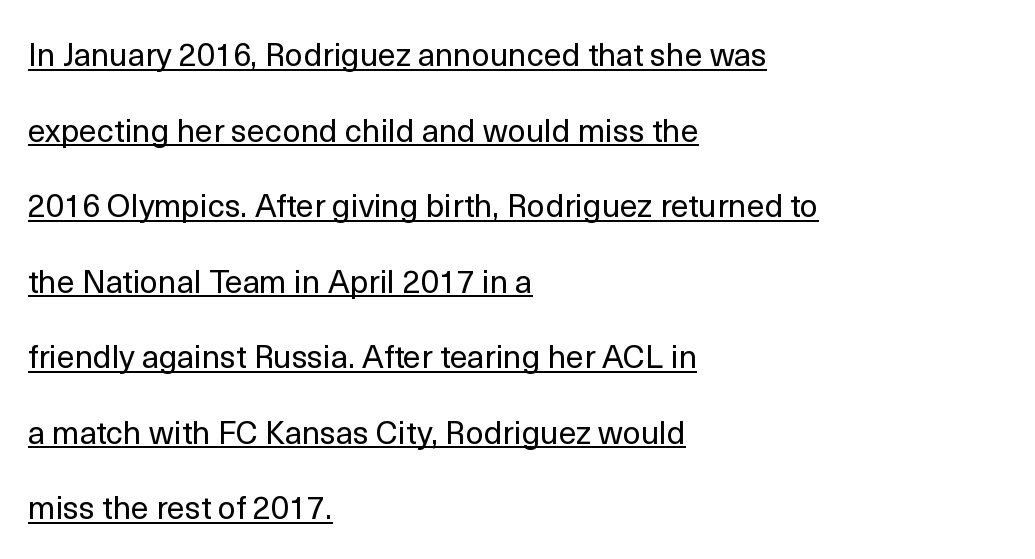
This is underlined copy, the kind a proofreader might mark for attention. Does the copy run flush right? No — it runs flush left. Vertically, the passage feels expansive, rows floating well apart. Italic? Not at all — the glyphs are vertical.
